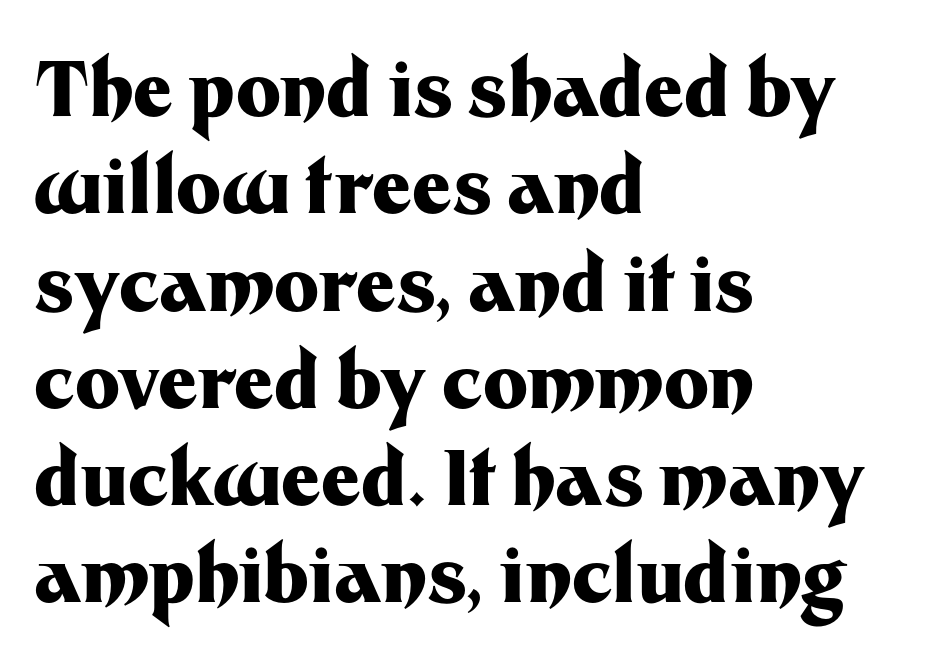
Q: Is the text bold? A: Yes.
Q: Is the text italic (slanted)? A: No, it is upright.
Q: Is the typeface a serif or a sans-serif typeface? A: Sans-serif.
Q: Is the text underlined? A: No.
Q: How is the paragraph aligned? A: Left-aligned.
Q: Is the spacing between letters normal or unusually wide? A: Normal.
Q: Is the spacing between lines tight, normal or loose? A: Normal.
Q: Width (condensed, normal, or wide)? A: Normal.
Q: Stroke contrast? A: Medium.
Q: x-height? A: Medium.
Q: Monospaced? A: No.
